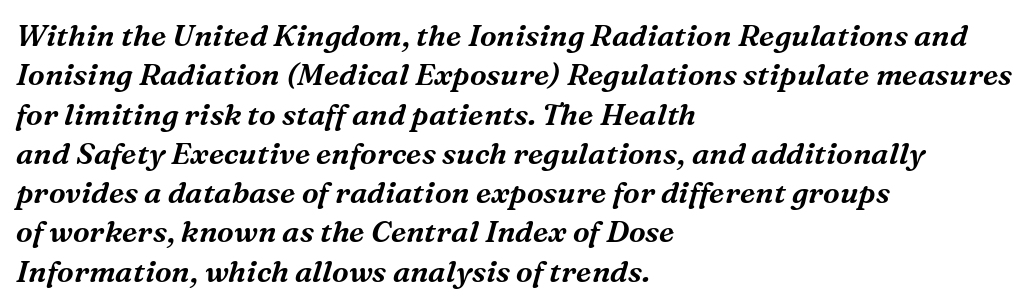
The paragraph has a hard left edge and a soft right edge. Each letter keeps its own natural width here, so spacing adapts to shape. Small tapered or slab feet sit at the stroke ends, so this counts as serif. Lines of text with bare space underneath. The glyphs look as if they've been sheared to an angle. Normally led — the rows are evenly, conventionally spaced.
